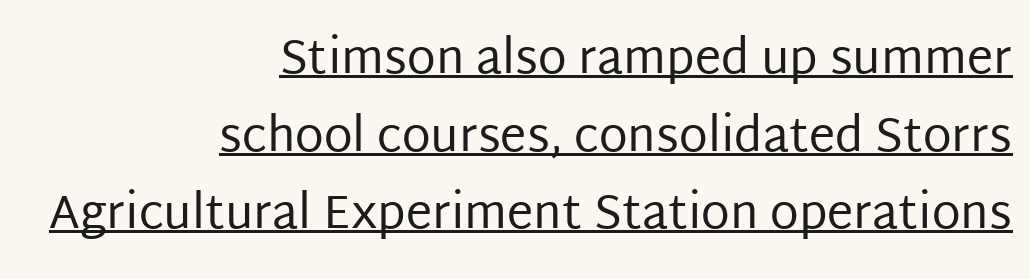
Q: Is the text bold? A: No.
Q: Is the text italic (slanted)? A: No, it is upright.
Q: Is the typeface a serif or a sans-serif typeface? A: Sans-serif.
Q: Is the text underlined? A: Yes.
Q: How is the paragraph aligned? A: Right-aligned.
Q: Is the spacing between letters normal or unusually wide? A: Normal.
Q: Is the spacing between lines tight, normal or loose? A: Normal.
Q: Width (condensed, normal, or wide)? A: Normal.
Q: Stroke contrast? A: Low.
Q: x-height? A: Large.
Q: Monospaced? A: No.
